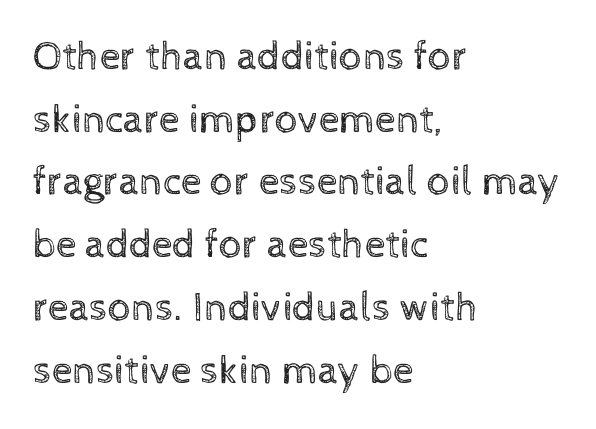
A typesetter would call this proportional, since set widths differ per character. No word sits above an underline. Quick note: not italic, upright. You could call the tracking neutral — neither tight nor loose. If you measured baseline to baseline, you'd find a middling distance. Short and long lines alike share a common starting point at left.
